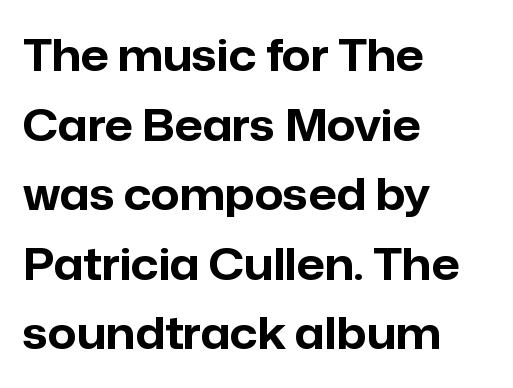
The image shows 44 px bold sans-serif type, upright; set left-aligned, normal line spacing (1.58x), normal letter spacing, not underlined; low stroke contrast and a medium x-height.
